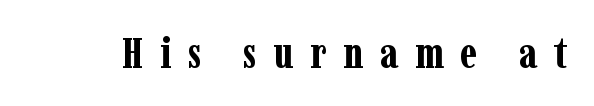
{"serif": "yes", "italic": "no", "bold": "yes", "weight": "bold", "width": "condensed", "stroke_contrast": "low", "x_height": "medium", "monospaced": "no", "underline": "no", "letter_spacing": "wide", "letter_spacing_em": 0.39, "glyph_px": 43}
